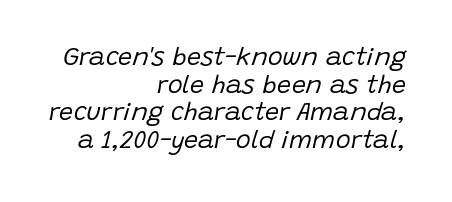
Q: Is the text bold? A: No.
Q: Is the text italic (slanted)? A: Yes, it leans right by about 15 degrees.
Q: Is the text underlined? A: No.
Q: How is the paragraph aligned? A: Right-aligned.
Q: Is the spacing between letters normal or unusually wide? A: Normal.
Q: Is the spacing between lines tight, normal or loose? A: Tight.
